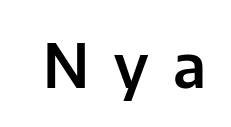
Q: Is the text italic (slanted)? A: No, it is upright.
Q: Is the typeface a serif or a sans-serif typeface? A: Sans-serif.
Q: Is the text underlined? A: No.
Q: Is the spacing between letters normal or unusually wide? A: Unusually wide.
Q: Width (condensed, normal, or wide)? A: Normal.
Q: Stroke contrast? A: Low.
Q: x-height? A: Medium.
Q: Monospaced? A: No.
